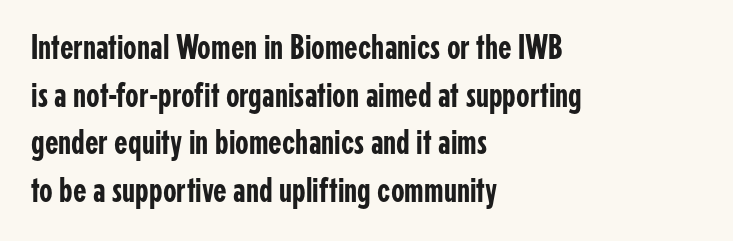
The image shows 35 px condensed sans-serif type, upright; set left-aligned, normal line spacing (1.36x), normal letter spacing, not underlined; low stroke contrast and a medium x-height.
